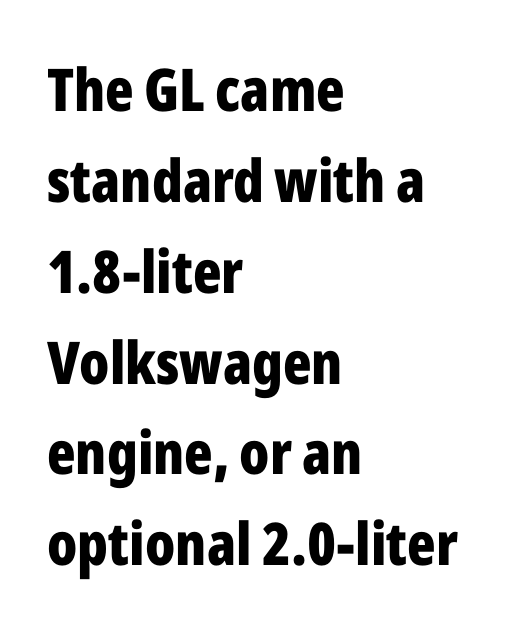
The image shows 59 px bold, condensed sans-serif type, upright; set left-aligned, normal line spacing (1.54x), normal letter spacing, not underlined; low stroke contrast and a medium x-height.
